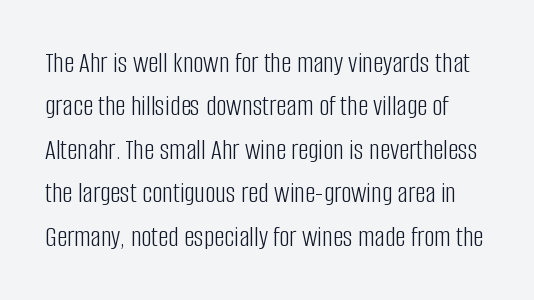
The image shows 29 px light, condensed sans-serif type, upright; set normal line spacing (1.5x), normal letter spacing, not underlined; low stroke contrast and a large x-height.
